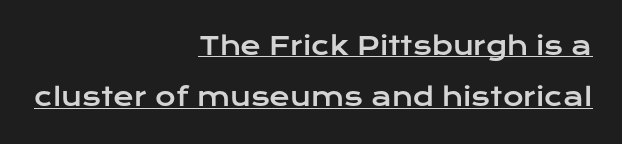
Q: Is the text italic (slanted)? A: No, it is upright.
Q: Is the text underlined? A: Yes.
Q: How is the paragraph aligned? A: Right-aligned.
Q: Is the spacing between letters normal or unusually wide? A: Normal.
Q: Is the spacing between lines tight, normal or loose? A: Loose.
